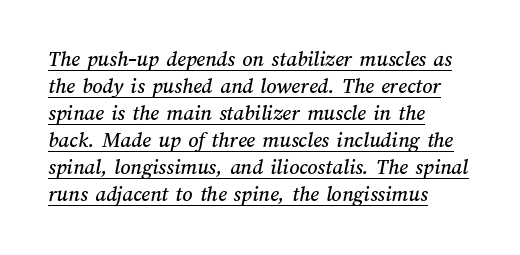
Q: Is the text underlined? A: Yes.
Q: How is the paragraph aligned? A: Left-aligned.
Q: Is the spacing between letters normal or unusually wide? A: Normal.
